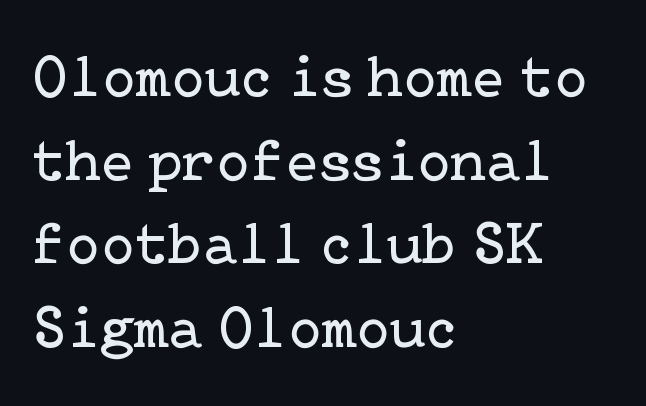
Q: Is the text bold? A: No.
Q: Is the text italic (slanted)? A: No, it is upright.
Q: Is the typeface a serif or a sans-serif typeface? A: Serif.
Q: Is the text underlined? A: No.
Q: How is the paragraph aligned? A: Left-aligned.
Q: Is the spacing between letters normal or unusually wide? A: Normal.
Q: Is the spacing between lines tight, normal or loose? A: Normal.
Q: Width (condensed, normal, or wide)? A: Normal.
Q: Stroke contrast? A: Low.
Q: x-height? A: Medium.
